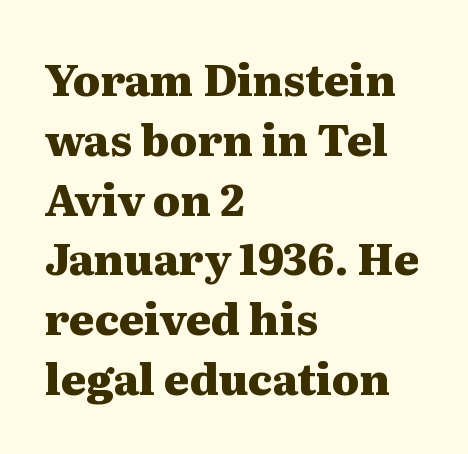
{"serif": "yes", "italic": "no", "bold": "yes", "weight": "heavy", "width": "wide", "stroke_contrast": "medium", "x_height": "medium", "monospaced": "no", "underline": "no", "align": "left", "line_spacing": "normal", "line_spacing_ratio": 1.39, "letter_spacing": "normal", "letter_spacing_em": 0.0, "glyph_px": 43}
